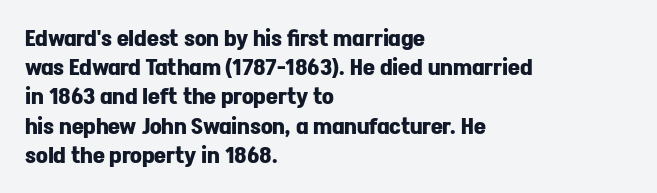
Q: Is the text bold? A: Yes.
Q: Is the text italic (slanted)? A: No, it is upright.
Q: Is the text underlined? A: No.
Q: How is the paragraph aligned? A: Left-aligned.
Q: Is the spacing between letters normal or unusually wide? A: Normal.
Q: Is the spacing between lines tight, normal or loose? A: Normal.
